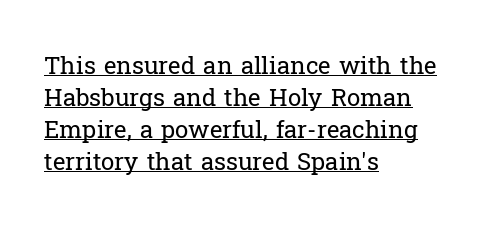
Q: Is the text bold? A: No.
Q: Is the text italic (slanted)? A: No, it is upright.
Q: Is the text underlined? A: Yes.
Q: How is the paragraph aligned? A: Left-aligned.
Q: Is the spacing between letters normal or unusually wide? A: Normal.
Q: Is the spacing between lines tight, normal or loose? A: Normal.
